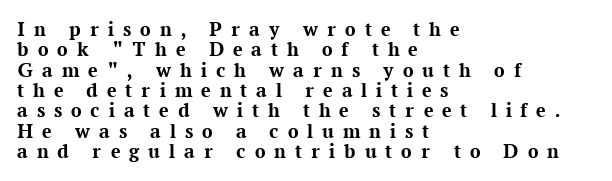
Q: Is the text bold? A: Yes.
Q: Is the text italic (slanted)? A: No, it is upright.
Q: Is the text underlined? A: No.
Q: How is the paragraph aligned? A: Left-aligned.
Q: Is the spacing between letters normal or unusually wide? A: Unusually wide.
Q: Is the spacing between lines tight, normal or loose? A: Tight.
